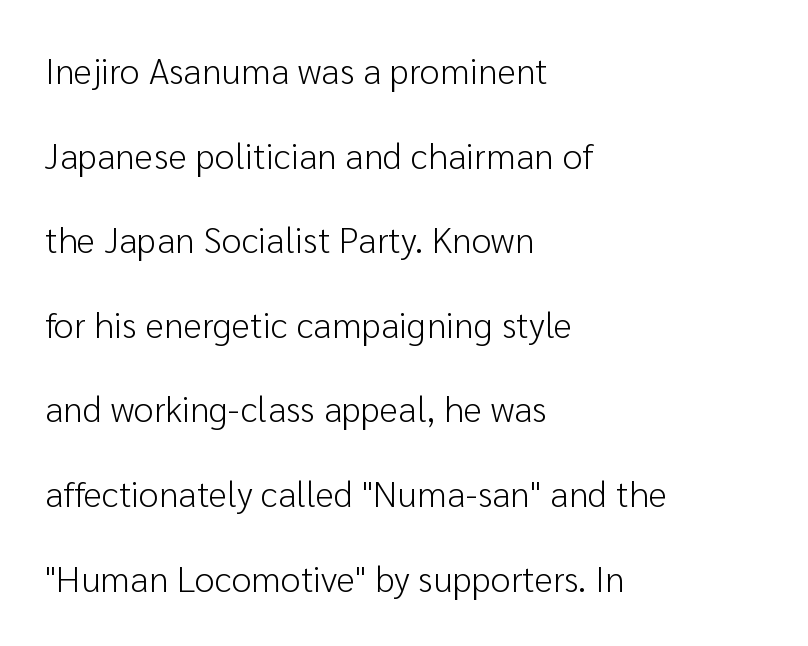
Q: Is the text bold? A: No.
Q: Is the text italic (slanted)? A: No, it is upright.
Q: Is the typeface a serif or a sans-serif typeface? A: Sans-serif.
Q: Is the text underlined? A: No.
Q: How is the paragraph aligned? A: Left-aligned.
Q: Is the spacing between letters normal or unusually wide? A: Normal.
Q: Is the spacing between lines tight, normal or loose? A: Loose.
Q: Width (condensed, normal, or wide)? A: Normal.
Q: Stroke contrast? A: Low.
Q: x-height? A: Medium.
Q: Monospaced? A: No.
